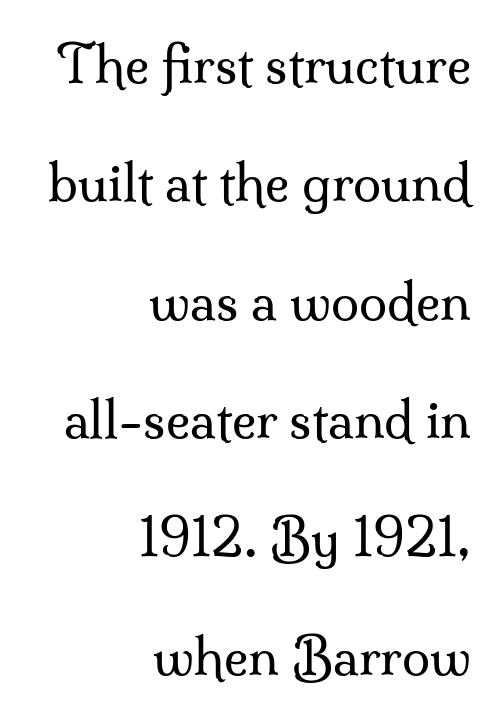
The image shows 51 px regular-weight serif type, upright; set right-aligned, loose line spacing (2.32x), normal letter spacing, not underlined; medium stroke contrast and a small x-height.
